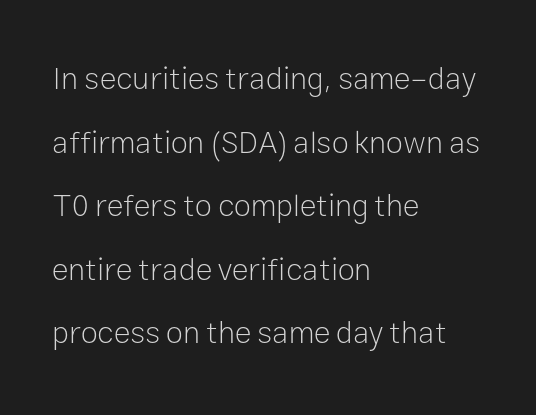
{"serif": "no", "italic": "no", "bold": "no", "weight": "light", "width": "normal", "stroke_contrast": "low", "x_height": "medium", "monospaced": "no", "underline": "no", "align": "left", "line_spacing": "loose", "line_spacing_ratio": 2.05, "letter_spacing": "normal", "letter_spacing_em": 0.0, "glyph_px": 31}
